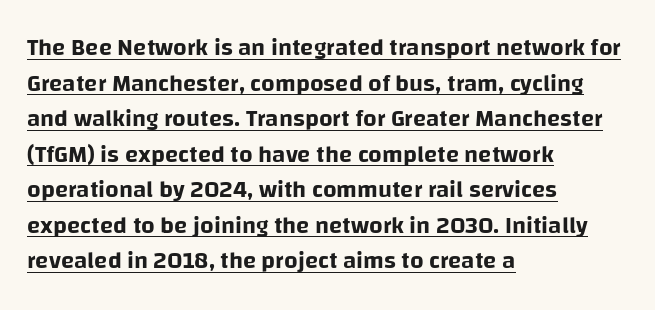
The image shows 24 px text type, upright; set left-aligned, normal line spacing (1.48x), normal letter spacing, underlined.
